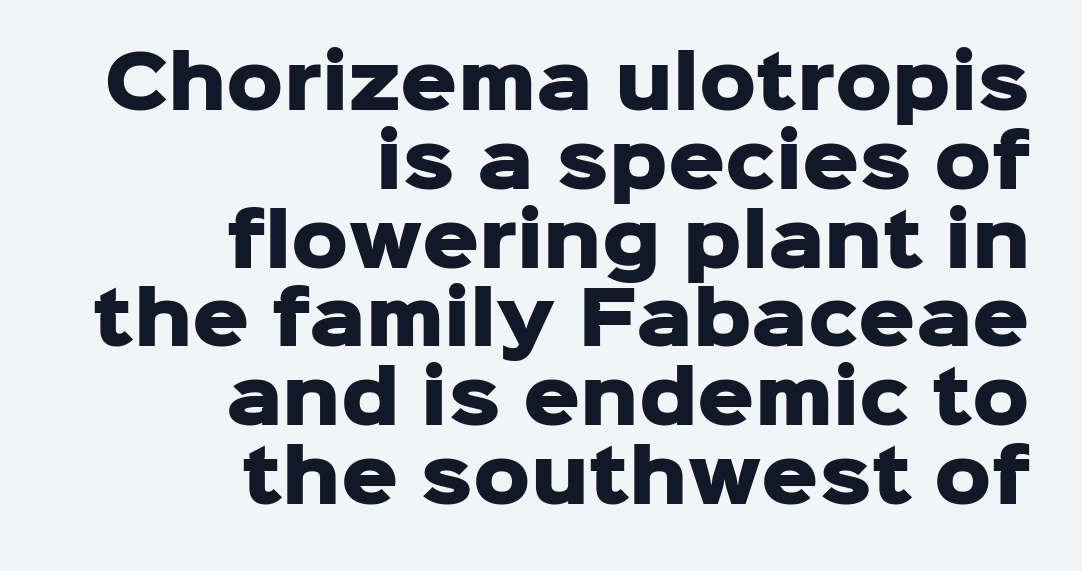
The image shows 71 px heavy sans-serif type, upright; set right-aligned, tight line spacing (1.11x), normal letter spacing, not underlined; low stroke contrast and a medium x-height.
